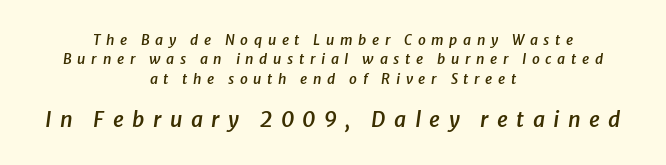
The image shows 21 px text type, italic (leaning right); set centered, normal line spacing (1.39x), unusually wide letter spacing (+0.4 em), not underlined; the second (bottom) block is 1.5x larger.
